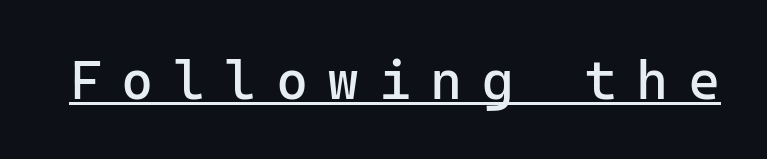
{"serif": "no", "italic": "no", "bold": "no", "weight": "regular", "width": "normal", "stroke_contrast": "low", "x_height": "medium", "monospaced": "yes", "underline": "yes", "letter_spacing": "wide", "letter_spacing_em": 0.35, "glyph_px": 55}
